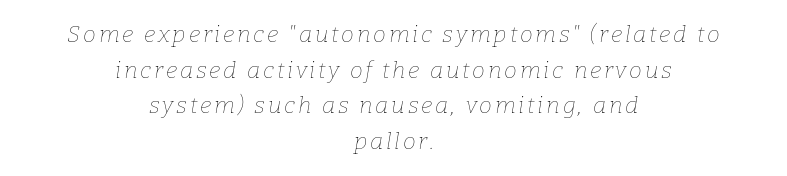
The image shows 23 px text type, italic (leaning right); set centered, normal line spacing (1.55x), not underlined.
